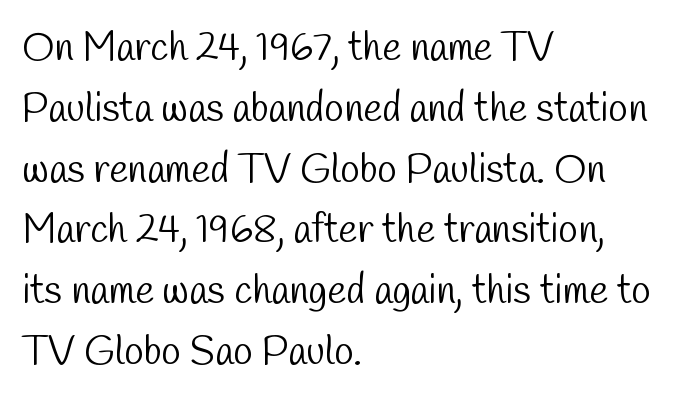
{"serif": "no", "bold": "no", "weight": "light", "width": "condensed", "stroke_contrast": "low", "x_height": "medium", "monospaced": "no", "underline": "no", "align": "left", "line_spacing": "normal", "line_spacing_ratio": 1.52, "letter_spacing": "normal", "letter_spacing_em": 0.0, "glyph_px": 40}
